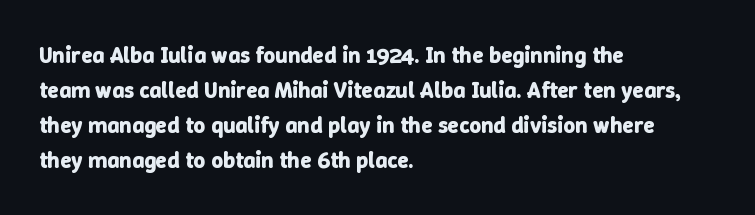
Q: Is the text bold? A: Yes.
Q: Is the text italic (slanted)? A: No, it is upright.
Q: Is the text underlined? A: No.
Q: How is the paragraph aligned? A: Left-aligned.
Q: Is the spacing between letters normal or unusually wide? A: Normal.
Q: Is the spacing between lines tight, normal or loose? A: Normal.
